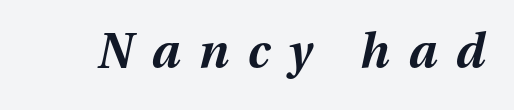
Q: Is the text bold? A: Yes.
Q: Is the text italic (slanted)? A: Yes, it leans right by about 13 degrees.
Q: Is the text underlined? A: No.
Q: Is the spacing between letters normal or unusually wide? A: Unusually wide.
Q: Width (condensed, normal, or wide)? A: Normal.
Q: Stroke contrast? A: Medium.
Q: x-height? A: Medium.
Q: Monospaced? A: No.
